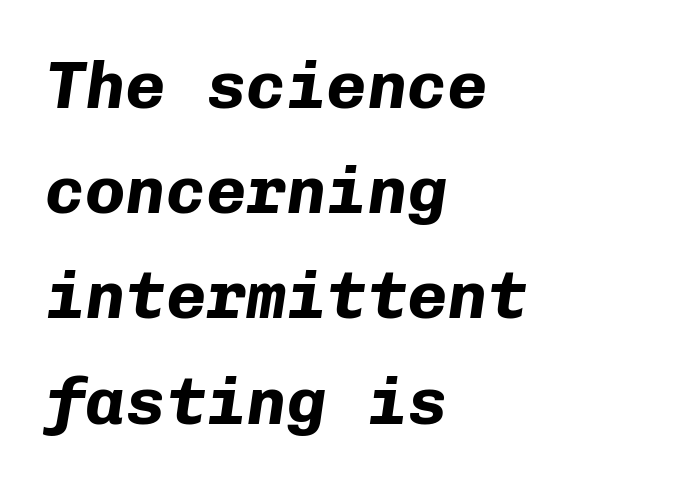
The image shows 67 px bold type, italic (leaning right), monospaced; set left-aligned, normal line spacing (1.57x), normal letter spacing, not underlined; low stroke contrast and a medium x-height.
